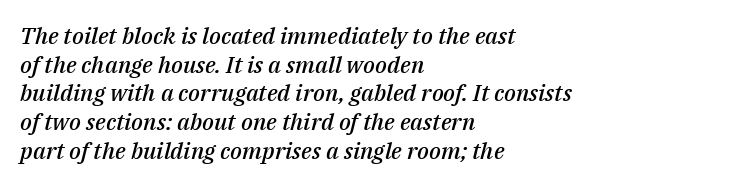
{"italic": "yes", "lean": "right", "slant_degrees": 14, "bold": "semi", "underline": "no", "align": "left", "line_spacing": "normal", "line_spacing_ratio": 1.25, "letter_spacing": "normal", "letter_spacing_em": 0.0, "glyph_px": 23}
